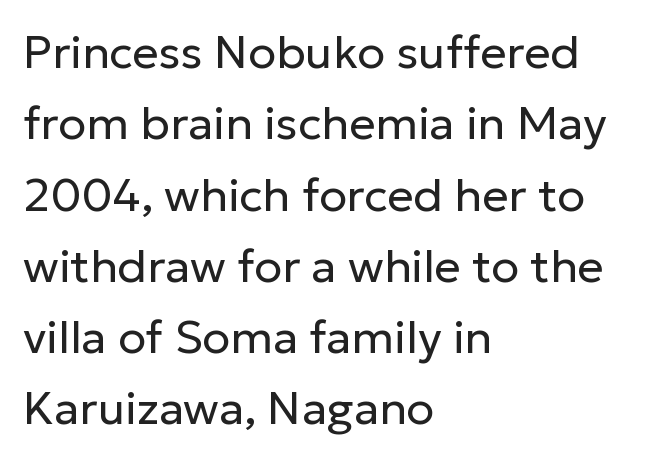
How would I describe the line gaps? Plain and ordinary. Clear beneath every line of the passage. Counters stay open thanks to moderate or lighter strokes. Where is the straight margin? On the left. Does the type have serifs? No, each stem ends abruptly.
